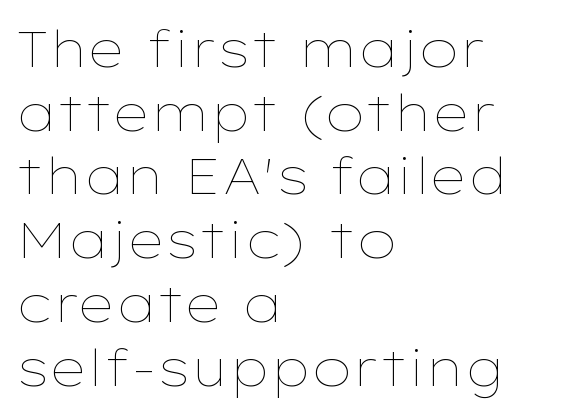
Leading matches the norm, producing a regular column. Caption: standard tracking, unaltered. Do the letters lean? They stand straight. The foot of each line stays bare and open.
